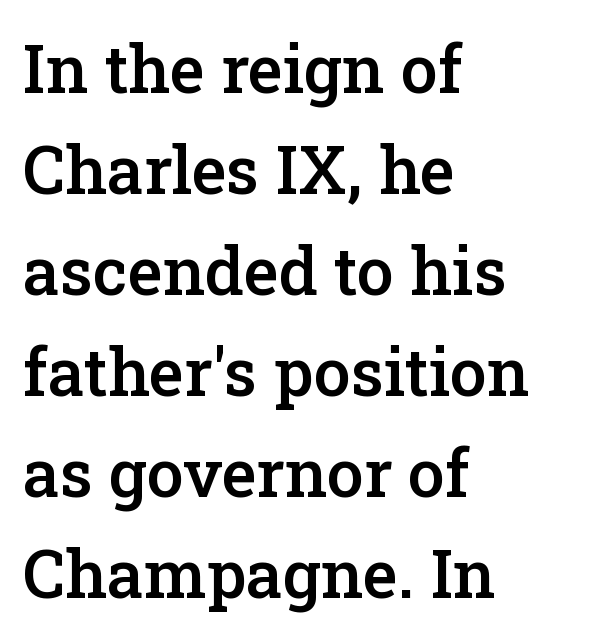
Every stem runs plumb, perpendicular to the baseline. Look at the tracking — it's just the regular setting, nothing added. Spacing verdict: proportional, widths tailored to each character. This rendering features lettering with no underline. Horizontal alignment here is leftward, the default for most running prose.
